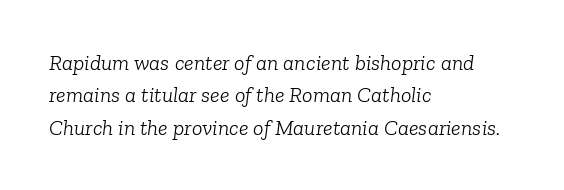
Q: Is the text bold? A: No.
Q: Is the text italic (slanted)? A: Yes, it leans right by about 6 degrees.
Q: Is the text underlined? A: No.
Q: How is the paragraph aligned? A: Left-aligned.
Q: Is the spacing between letters normal or unusually wide? A: Normal.
Q: Is the spacing between lines tight, normal or loose? A: Normal.
